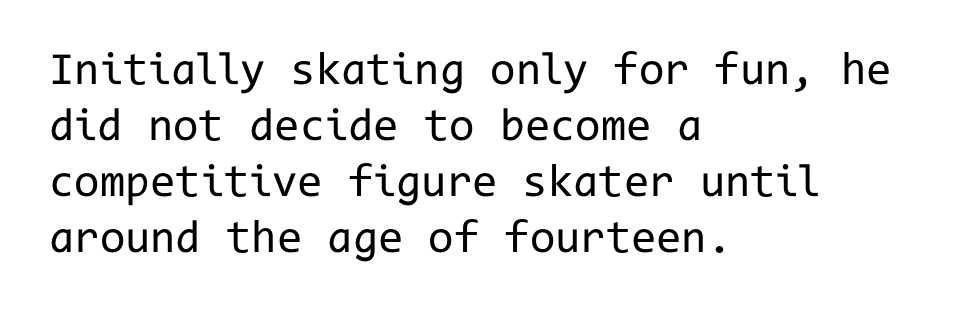
The image shows 46 px regular-weight sans-serif type, upright, monospaced; set left-aligned, line spacing 1.22x, normal letter spacing, not underlined; low stroke contrast and a medium x-height.
